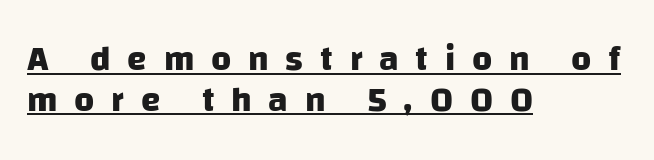
{"serif": "no", "bold": "yes", "weight": "heavy", "width": "normal", "stroke_contrast": "low", "x_height": "large", "monospaced": "no", "underline": "yes", "align": "left", "line_spacing_ratio": 1.17, "letter_spacing": "wide", "letter_spacing_em": 0.48, "glyph_px": 35}
